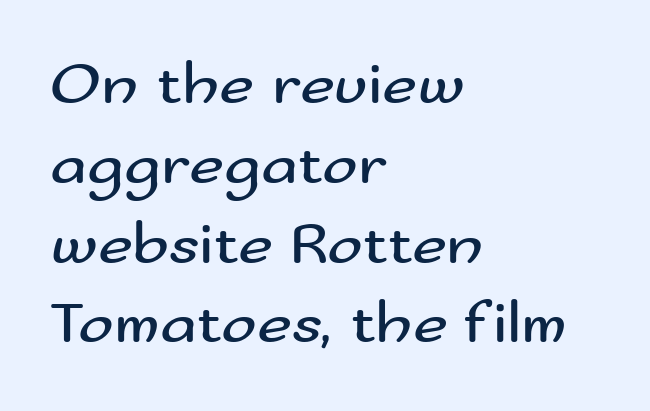
{"serif": "no", "italic": "no", "bold": "no", "weight": "regular", "width": "wide", "stroke_contrast": "medium", "x_height": "small", "monospaced": "no", "underline": "no", "align": "left", "line_spacing": "normal", "line_spacing_ratio": 1.33, "letter_spacing": "normal", "letter_spacing_em": 0.0, "glyph_px": 60}
